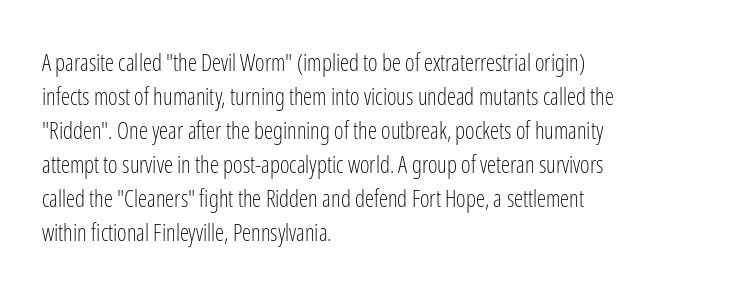
{"italic": "no", "bold": "no", "underline": "no", "align": "left", "line_spacing": "normal", "line_spacing_ratio": 1.48, "letter_spacing": "normal", "letter_spacing_em": 0.0, "glyph_px": 23}
